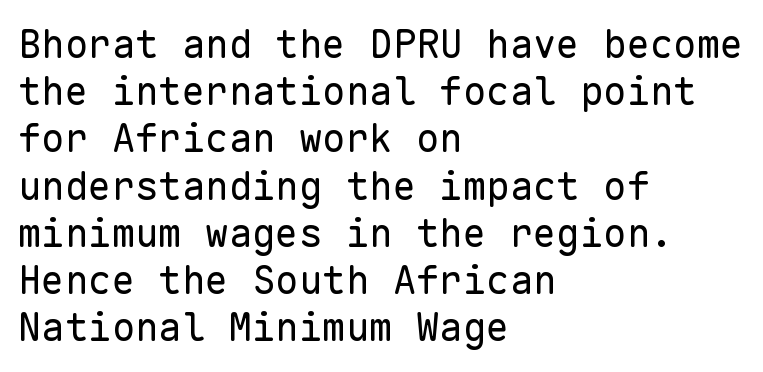
The image shows 39 px regular-weight sans-serif type, upright, monospaced; set left-aligned, line spacing 1.21x, normal letter spacing, not underlined; low stroke contrast and a medium x-height.
